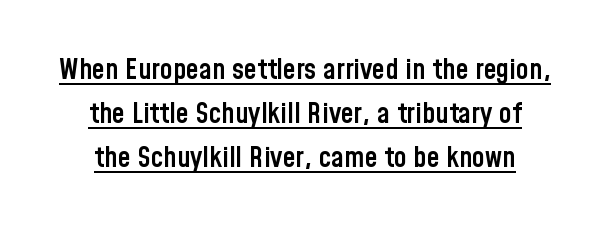
The image shows 29 px semibold, condensed sans-serif type, upright; set centered, normal line spacing (1.52x), normal letter spacing, underlined; low stroke contrast and a medium x-height.
